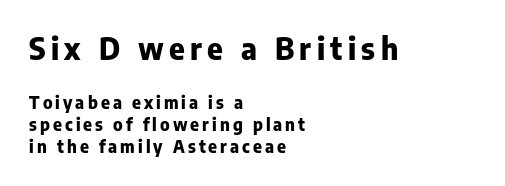
A sans-serif font was chosen for this passage. The axis of the letterforms is exactly vertical. The upper block of text is set noticeably larger than the block beneath it. Beneath every word, the page is bare. These lines are set flush left with a ragged right edge.
